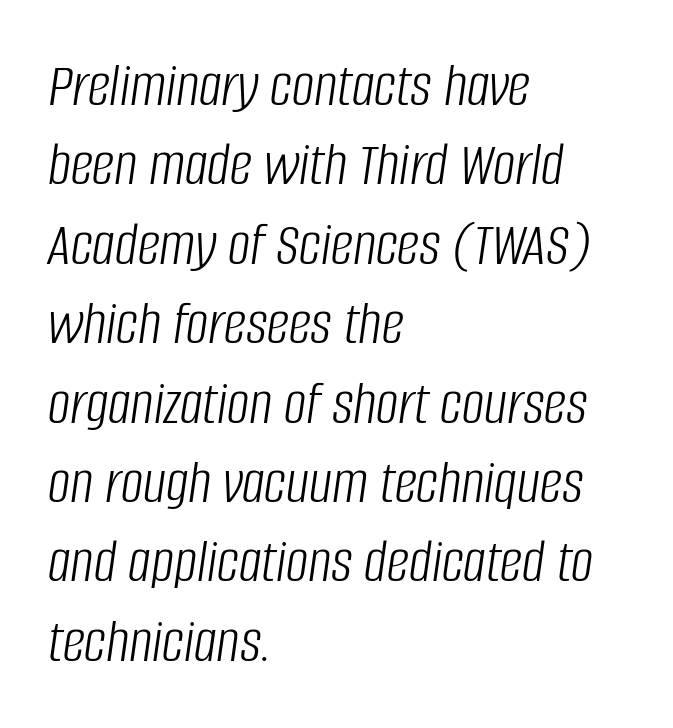
{"italic": "yes", "lean": "right", "slant_degrees": 8, "bold": "no", "weight": "light", "width": "condensed", "stroke_contrast": "low", "x_height": "large", "monospaced": "no", "underline": "no", "align": "left", "line_spacing": "normal", "line_spacing_ratio": 1.26, "letter_spacing": "normal", "letter_spacing_em": 0.0, "glyph_px": 63}
